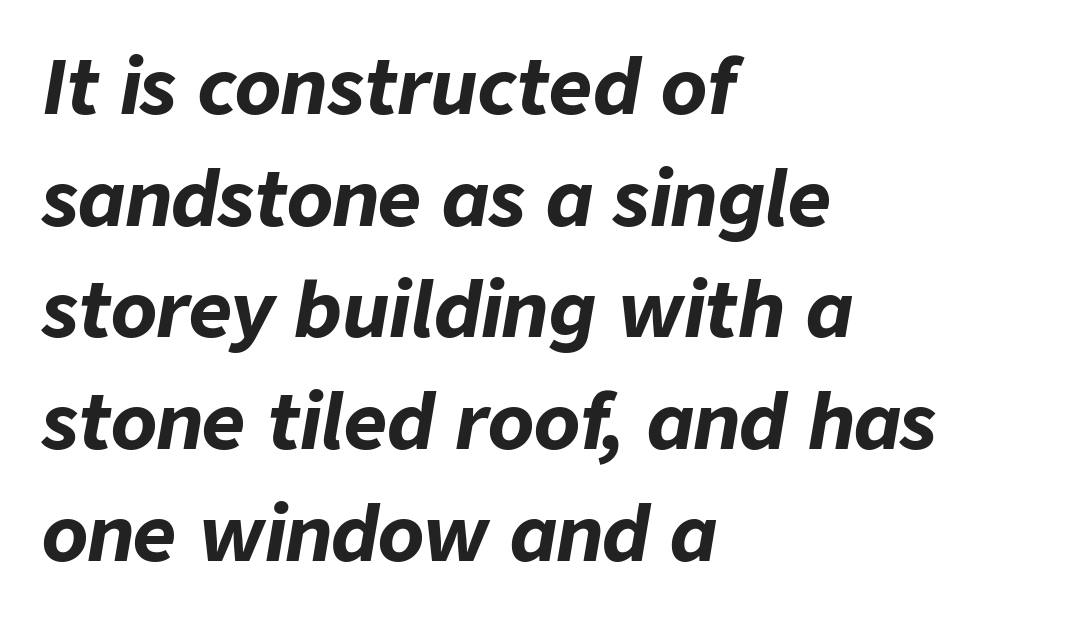
Q: Is the text bold? A: Yes.
Q: Is the text italic (slanted)? A: Yes, it leans right by about 9 degrees.
Q: Is the text underlined? A: No.
Q: How is the paragraph aligned? A: Left-aligned.
Q: Is the spacing between letters normal or unusually wide? A: Normal.
Q: Is the spacing between lines tight, normal or loose? A: Normal.
Q: Width (condensed, normal, or wide)? A: Normal.
Q: Stroke contrast? A: Low.
Q: x-height? A: Medium.
Q: Monospaced? A: No.
